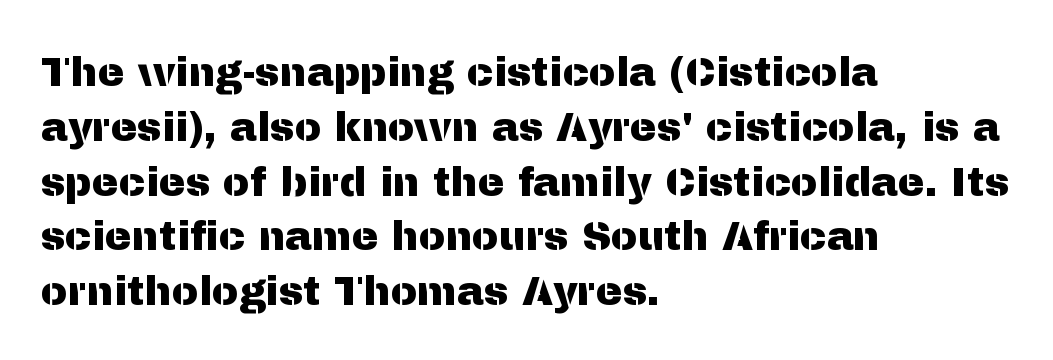
Unlike a traditional serif, this face leaves its strokes unadorned. Vertical strokes here are truly vertical. Notice how the passage keeps a crisp vertical edge on the left only. The designer left line spacing at the default.
